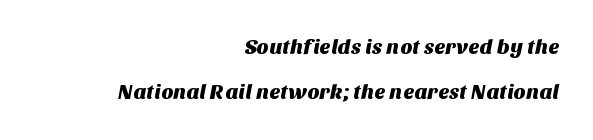
Default kerning and tracking; the words read as compact shapes. The passage shown is not underscored anywhere. This sample trades compactness for vertical openness between lines. All the whitespace from short lines collects on the left.
